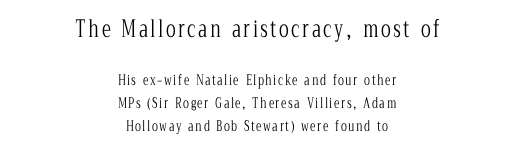
The glyphs are unaccompanied by any horizontal stroke below them. Weight: regular or lighter. Posture: vertical. A normal amount of white space separates one row of letters from the next. Notice how the passage keeps no hard edge, just a central spine. These two chunks differ in scale, with the top chunk taking the larger measure.
